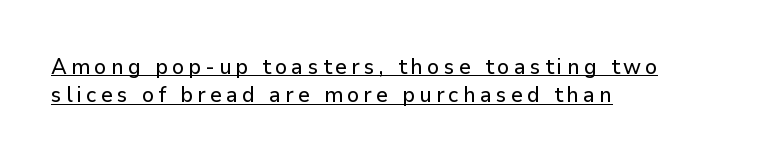
Q: Is the text italic (slanted)? A: No, it is upright.
Q: Is the text underlined? A: Yes.
Q: How is the paragraph aligned? A: Left-aligned.
Q: Is the spacing between lines tight, normal or loose? A: Normal.
